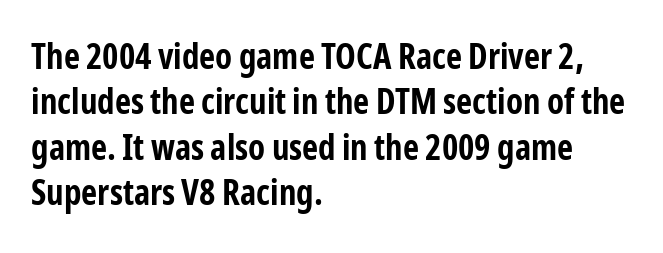
Q: Is the text bold? A: Yes.
Q: Is the text italic (slanted)? A: No, it is upright.
Q: Is the typeface a serif or a sans-serif typeface? A: Sans-serif.
Q: Is the text underlined? A: No.
Q: How is the paragraph aligned? A: Left-aligned.
Q: Is the spacing between letters normal or unusually wide? A: Normal.
Q: Is the spacing between lines tight, normal or loose? A: Normal.
Q: Width (condensed, normal, or wide)? A: Condensed.
Q: Stroke contrast? A: Low.
Q: x-height? A: Medium.
Q: Monospaced? A: No.
